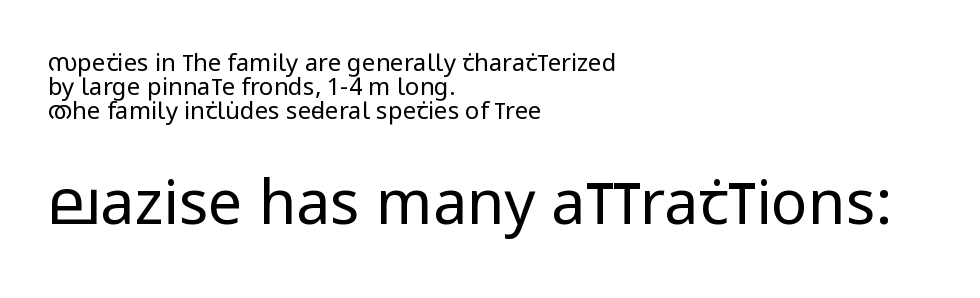
Here the designer chose a conventional face with non-uniform glyph widths. Line beginnings align vertically; line endings do not. The lines are packed closely together with very little leading. Designer's note — italics off, roman on. Is the type heavy? It reads as light-to-regular instead.
